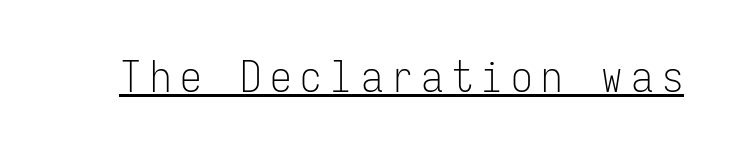
Q: Is the text bold? A: No.
Q: Is the text italic (slanted)? A: No, it is upright.
Q: Is the typeface a serif or a sans-serif typeface? A: Sans-serif.
Q: Is the text underlined? A: Yes.
Q: Is the spacing between letters normal or unusually wide? A: Unusually wide.
Q: Width (condensed, normal, or wide)? A: Condensed.
Q: Stroke contrast? A: Low.
Q: x-height? A: Medium.
Q: Monospaced? A: Yes.
